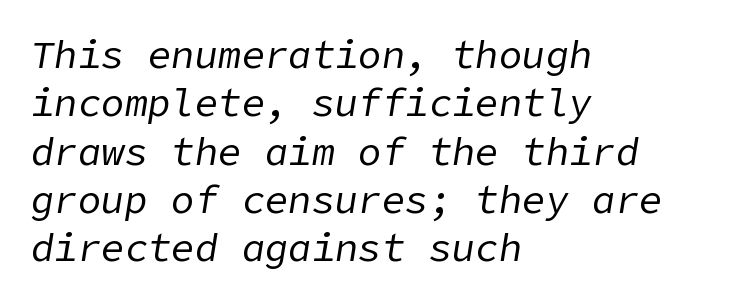
{"italic": "yes", "lean": "right", "slant_degrees": 9, "bold": "no", "weight": "regular", "width": "normal", "stroke_contrast": "low", "x_height": "medium", "underline": "no", "align": "left", "line_spacing_ratio": 1.24, "letter_spacing": "normal", "letter_spacing_em": 0.0, "glyph_px": 39}
